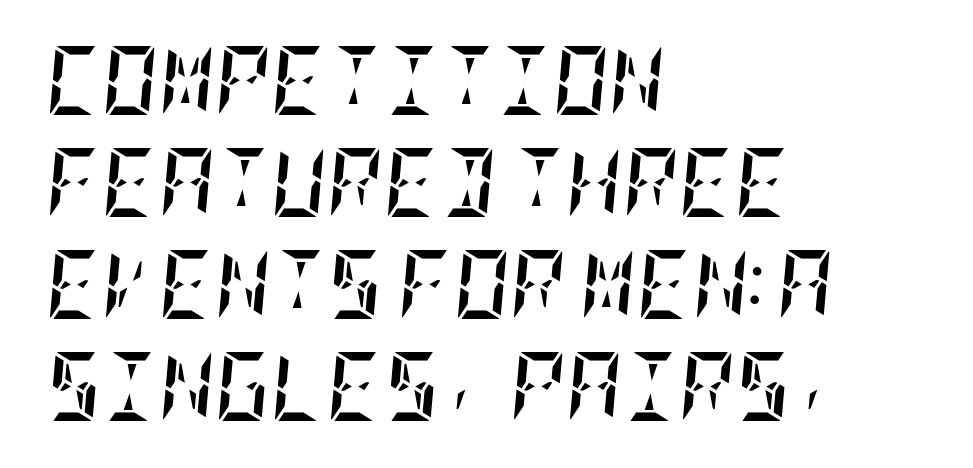
{"italic": "yes", "lean": "right", "slant_degrees": 5, "bold": "yes", "weight": "semibold", "width": "condensed", "stroke_contrast": "low", "x_height": "large", "underline": "no", "align": "left", "line_spacing": "normal", "line_spacing_ratio": 1.48, "letter_spacing": "normal", "letter_spacing_em": 0.0, "glyph_px": 69}
